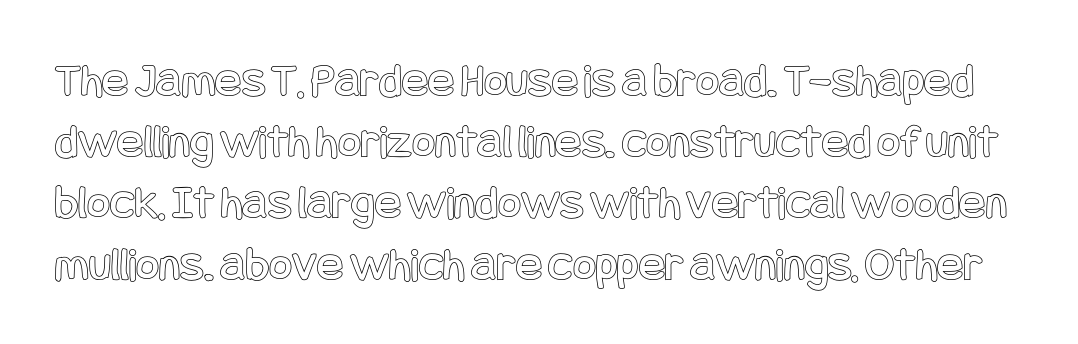
The image shows 49 px condensed type, upright; set normal line spacing (1.25x), normal letter spacing, not underlined; a large x-height.
